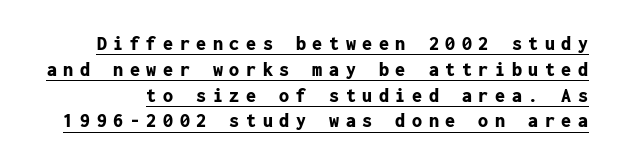
{"italic": "no", "bold": "yes", "underline": "yes", "line_spacing": "normal", "line_spacing_ratio": 1.29, "letter_spacing": "wide", "letter_spacing_em": 0.33, "glyph_px": 20}
